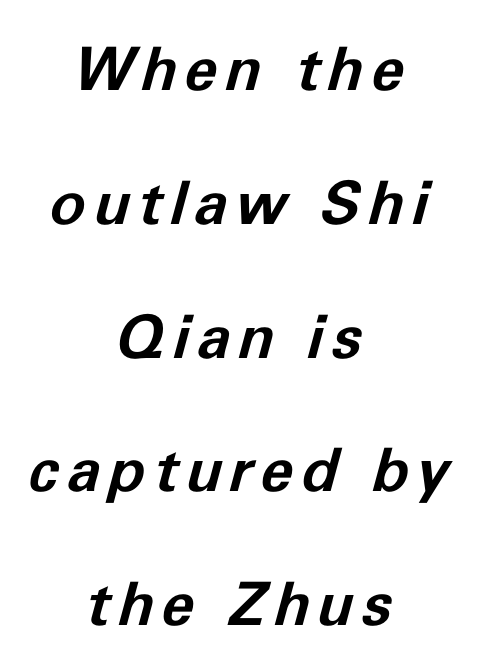
Q: Is the text bold? A: Yes.
Q: Is the text italic (slanted)? A: Yes, it leans right by about 11 degrees.
Q: Is the text underlined? A: No.
Q: How is the paragraph aligned? A: Centered.
Q: Is the spacing between lines tight, normal or loose? A: Loose.
Q: Width (condensed, normal, or wide)? A: Normal.
Q: Stroke contrast? A: Low.
Q: x-height? A: Medium.
Q: Monospaced? A: No.
